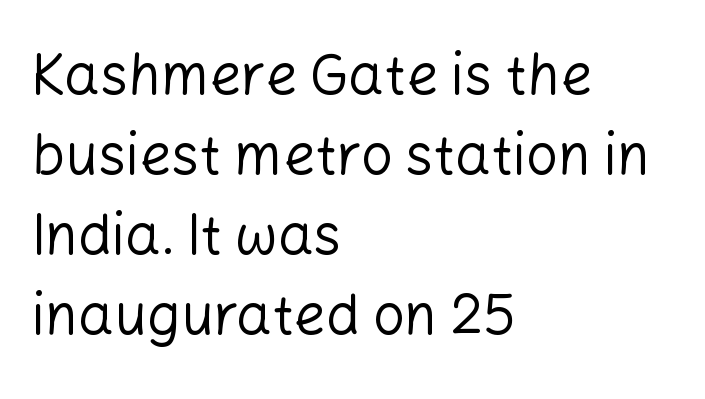
Q: Is the text bold? A: No.
Q: Is the text italic (slanted)? A: No, it is upright.
Q: Is the typeface a serif or a sans-serif typeface? A: Sans-serif.
Q: Is the text underlined? A: No.
Q: How is the paragraph aligned? A: Left-aligned.
Q: Is the spacing between letters normal or unusually wide? A: Normal.
Q: Is the spacing between lines tight, normal or loose? A: Normal.
Q: Width (condensed, normal, or wide)? A: Normal.
Q: Stroke contrast? A: Low.
Q: x-height? A: Medium.
Q: Monospaced? A: No.
